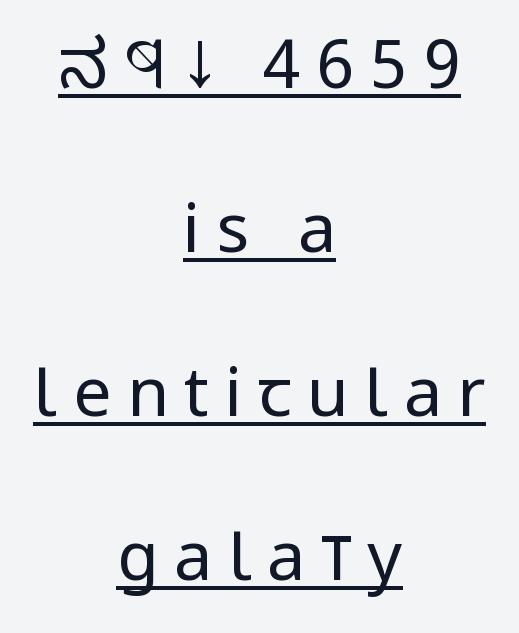
Here the glyphs are tracked loosely, breaking word shapes into spaced letters. The characters display no serif detailing; their extremities are plain. Posture: vertical. Is the block centered? Yes — each line is placed symmetrically about the middle.
